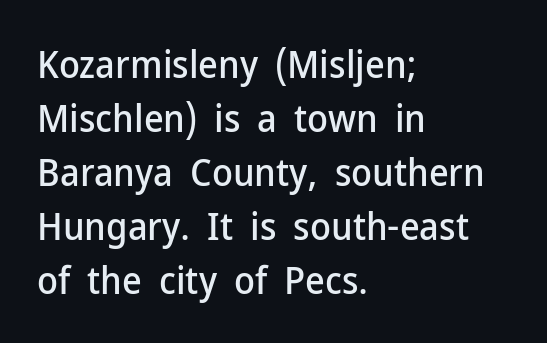
The image shows 38 px sans-serif type, upright; set left-aligned, normal line spacing (1.42x), normal letter spacing, not underlined; low stroke contrast and a medium x-height.
